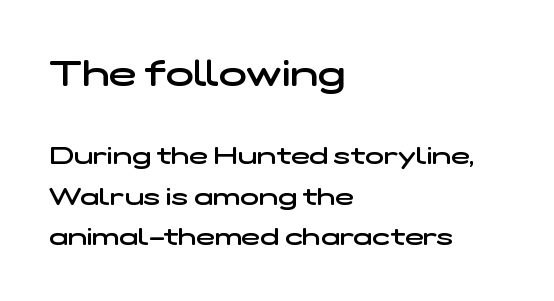
{"serif": "no", "bold": "semi", "weight": "semibold", "width": "wide", "stroke_contrast": "low", "x_height": "medium", "monospaced": "no", "underline": "no", "align": "left", "line_spacing": "normal", "line_spacing_ratio": 1.63, "letter_spacing": "normal", "letter_spacing_em": 0.0, "larger_block": "first", "size_ratio": 1.48, "glyph_px": 37}
